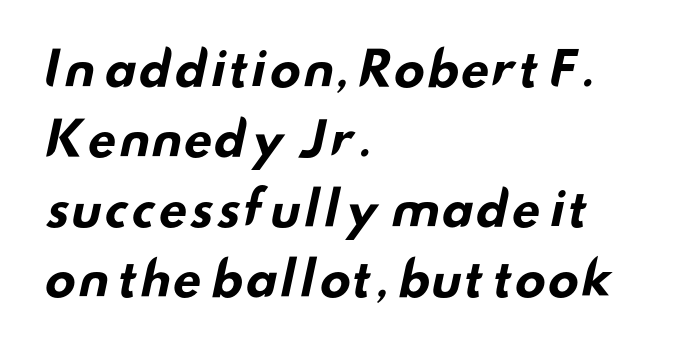
The image shows 47 px bold, wide sans-serif type; set left-aligned, normal line spacing (1.49x), normal letter spacing, not underlined; low stroke contrast and a small x-height.
